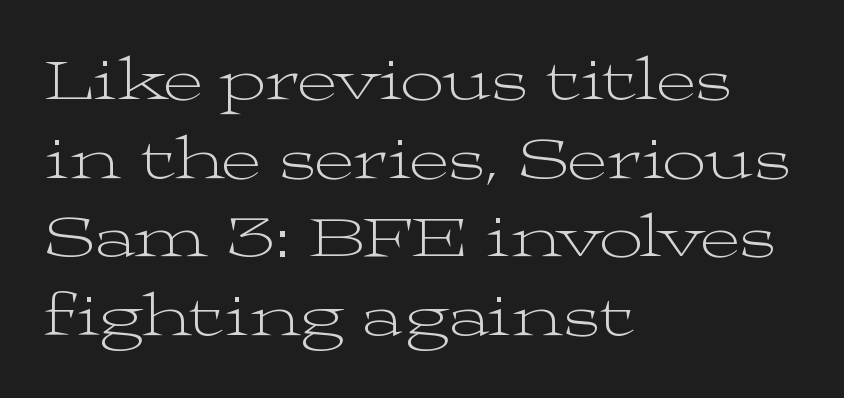
This sample uses an upright cut, with every glyph sitting square on the baseline. Horizontal bands of white between lines are of average thickness. Left-aligned paragraph, ragged on the right. Letterform terminals end in serifs throughout the passage. Stems and bowls with no extra thickness — not bold.
